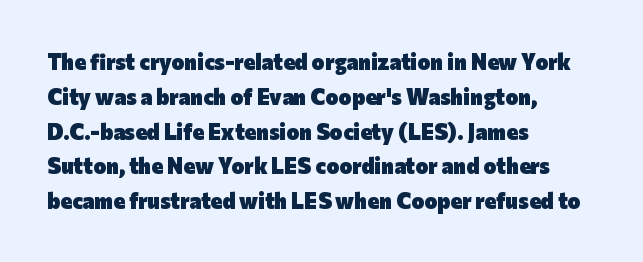
Q: Is the text bold? A: Yes.
Q: Is the text italic (slanted)? A: No, it is upright.
Q: Is the text underlined? A: No.
Q: How is the paragraph aligned? A: Left-aligned.
Q: Is the spacing between letters normal or unusually wide? A: Normal.
Q: Is the spacing between lines tight, normal or loose? A: Normal.
